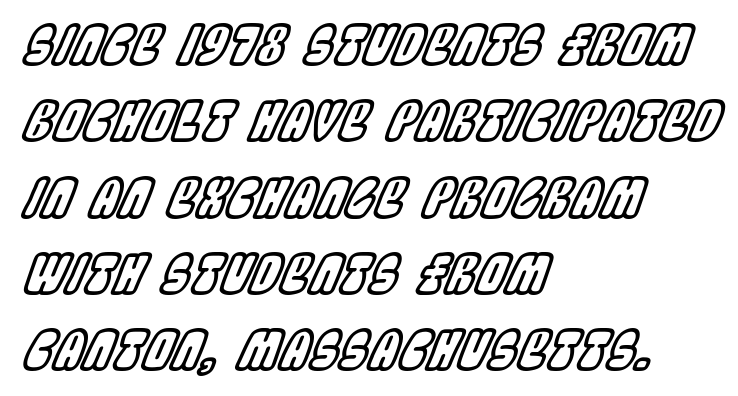
Varying glyph widths throughout — classic text-font behaviour. Where is the straight margin? On the left. The glyphs are unaccompanied by any horizontal stroke below them. This is oblique type, the kind used for emphasis or titles. A normal amount of white space separates one row of letters from the next.
